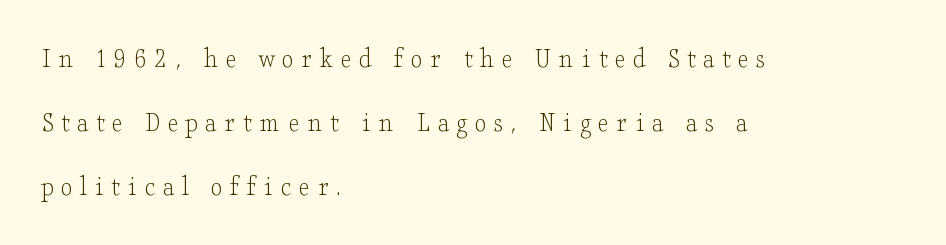
The image shows 29 px light, wide serif type, upright; set left-aligned, loose line spacing (2.2x), unusually wide letter spacing (+0.26 em), not underlined; low stroke contrast and a small x-height.
